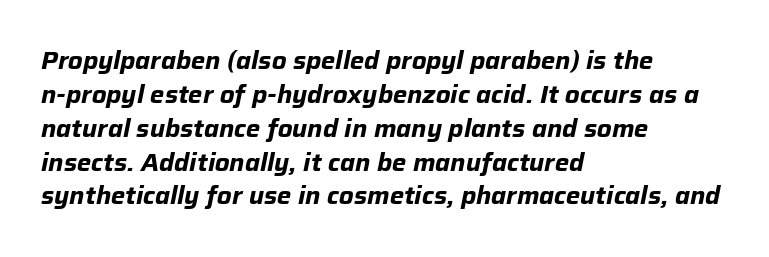
Each row of text sits above clean, open space. Characters are canted at an angle relative to the baseline's perpendicular. Every letter is thick-stroked: bold, no question. This sample keeps an unexceptional amount of space between lines.
